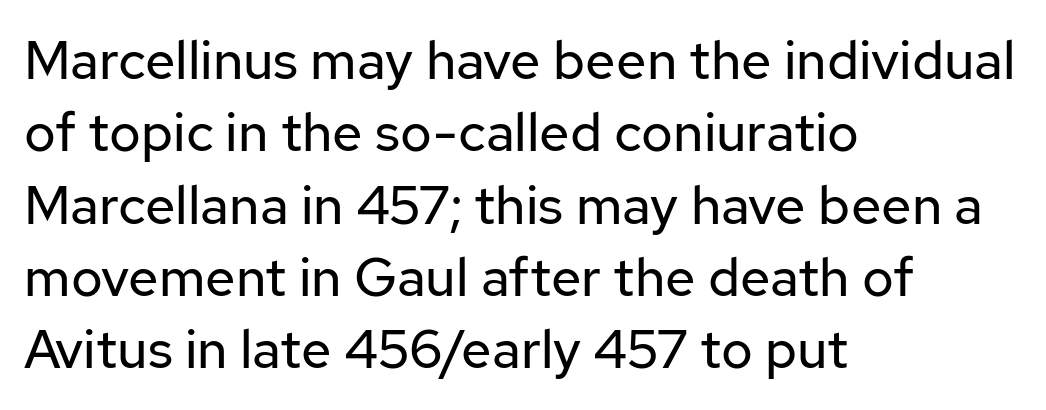
Q: Is the text bold? A: No.
Q: Is the text italic (slanted)? A: No, it is upright.
Q: Is the typeface a serif or a sans-serif typeface? A: Sans-serif.
Q: Is the text underlined? A: No.
Q: How is the paragraph aligned? A: Left-aligned.
Q: Is the spacing between letters normal or unusually wide? A: Normal.
Q: Is the spacing between lines tight, normal or loose? A: Normal.
Q: Width (condensed, normal, or wide)? A: Normal.
Q: Stroke contrast? A: Low.
Q: x-height? A: Medium.
Q: Monospaced? A: No.
